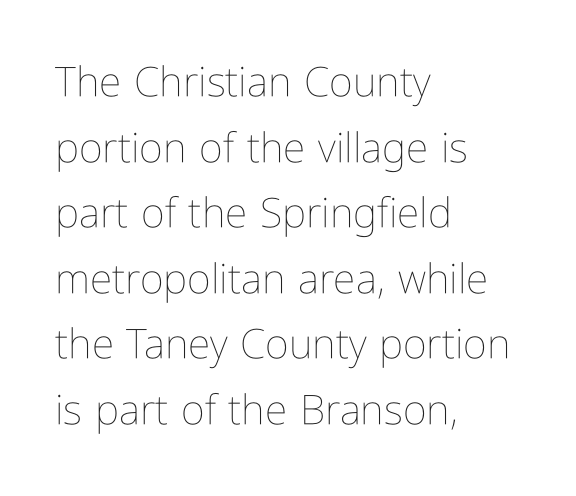
Q: Is the text bold? A: No.
Q: Is the text italic (slanted)? A: No, it is upright.
Q: Is the text underlined? A: No.
Q: How is the paragraph aligned? A: Left-aligned.
Q: Is the spacing between letters normal or unusually wide? A: Normal.
Q: Is the spacing between lines tight, normal or loose? A: Normal.
Q: Width (condensed, normal, or wide)? A: Condensed.
Q: Stroke contrast? A: Low.
Q: x-height? A: Medium.
Q: Monospaced? A: No.
